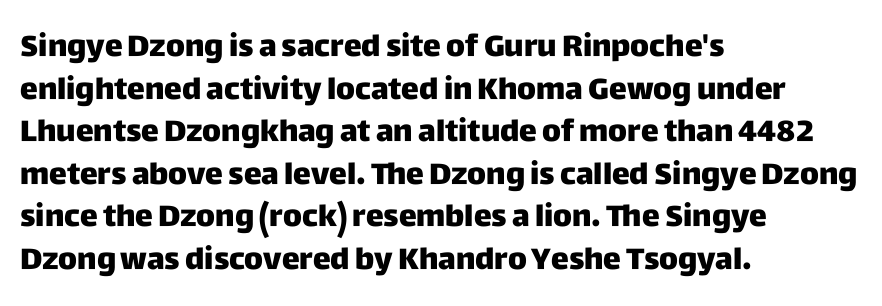
{"serif": "no", "italic": "no", "bold": "yes", "weight": "heavy", "width": "normal", "stroke_contrast": "low", "x_height": "large", "monospaced": "no", "underline": "no", "align": "left", "line_spacing": "normal", "line_spacing_ratio": 1.42, "letter_spacing": "normal", "letter_spacing_em": 0.0, "glyph_px": 30}
